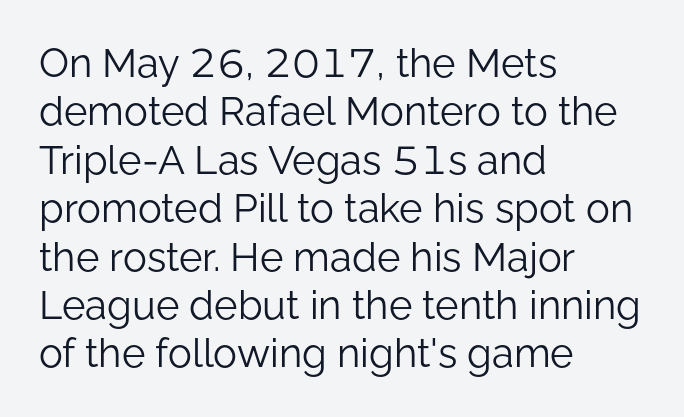
The image shows 40 px light sans-serif type, upright; set left-aligned, line spacing 1.21x, normal letter spacing, not underlined; low stroke contrast and a medium x-height.
